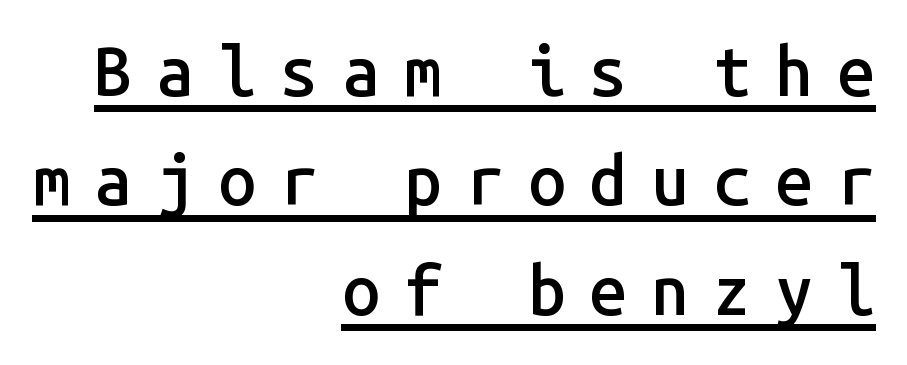
The image shows 68 px semibold sans-serif type, upright, monospaced; set right-aligned, normal line spacing (1.61x), unusually wide letter spacing (+0.35 em), underlined; low stroke contrast and a medium x-height.
